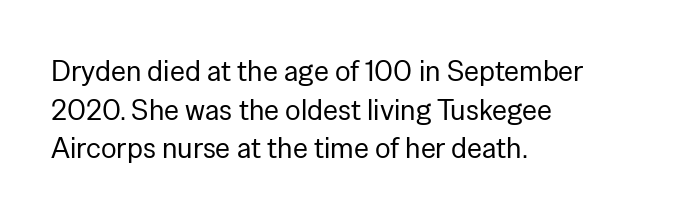
Q: Is the text bold? A: No.
Q: Is the text italic (slanted)? A: No, it is upright.
Q: Is the typeface a serif or a sans-serif typeface? A: Sans-serif.
Q: Is the text underlined? A: No.
Q: How is the paragraph aligned? A: Left-aligned.
Q: Is the spacing between letters normal or unusually wide? A: Normal.
Q: Is the spacing between lines tight, normal or loose? A: Normal.
Q: Width (condensed, normal, or wide)? A: Normal.
Q: Stroke contrast? A: Low.
Q: x-height? A: Medium.
Q: Monospaced? A: No.
